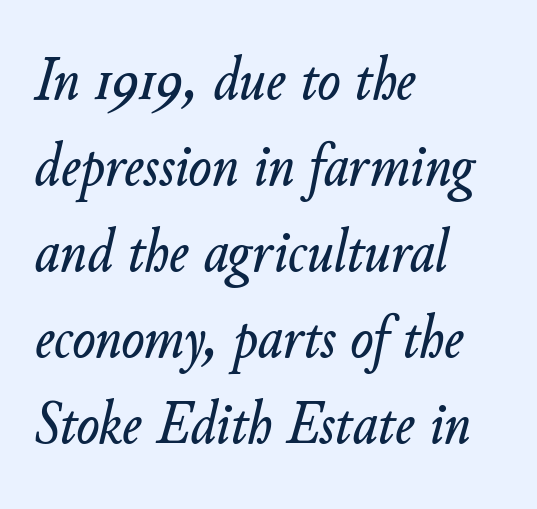
The space directly below the letters is spotless. All the whitespace from short lines collects on the right. Varying glyph widths throughout — classic text-font behaviour. The rendering keeps characters at their native spacing. The rendering uses a moderate line-height, typical for paragraphs. Compared with ordinary roman type, these characters are visibly tilted.
